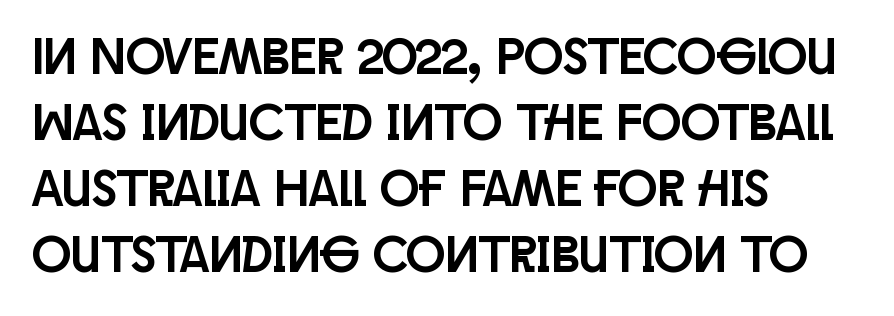
Q: Is the text italic (slanted)? A: No, it is upright.
Q: Is the typeface a serif or a sans-serif typeface? A: Sans-serif.
Q: Is the text underlined? A: No.
Q: How is the paragraph aligned? A: Left-aligned.
Q: Is the spacing between letters normal or unusually wide? A: Normal.
Q: Is the spacing between lines tight, normal or loose? A: Normal.
Q: Width (condensed, normal, or wide)? A: Condensed.
Q: Stroke contrast? A: Low.
Q: x-height? A: Large.
Q: Monospaced? A: No.
